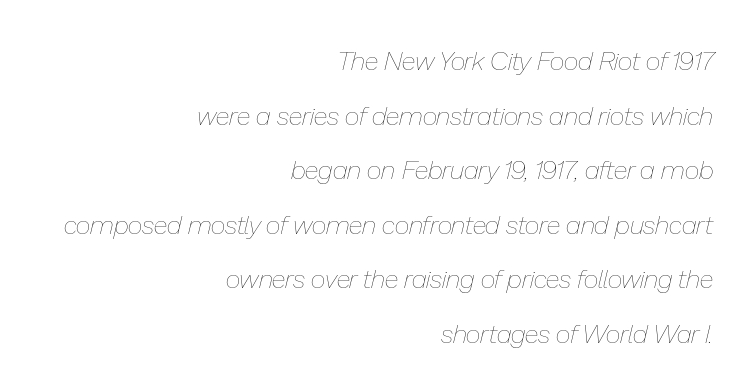
The image shows 26 px text type, italic (leaning right); set right-aligned, loose line spacing (2.1x), normal letter spacing, not underlined.
